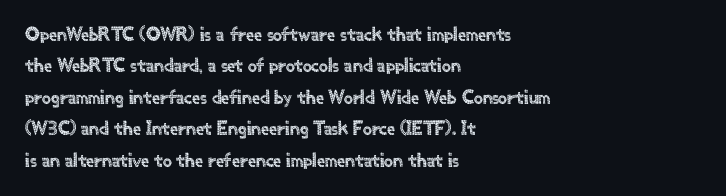
The image shows 20 px text type, upright; set left-aligned, normal line spacing (1.57x), normal letter spacing, not underlined.
